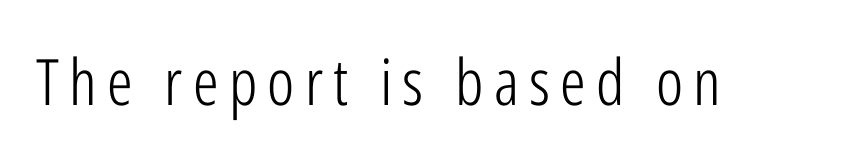
Q: Is the text bold? A: No.
Q: Is the text italic (slanted)? A: No, it is upright.
Q: Is the typeface a serif or a sans-serif typeface? A: Sans-serif.
Q: Is the text underlined? A: No.
Q: Width (condensed, normal, or wide)? A: Condensed.
Q: Stroke contrast? A: Low.
Q: x-height? A: Medium.
Q: Monospaced? A: No.
